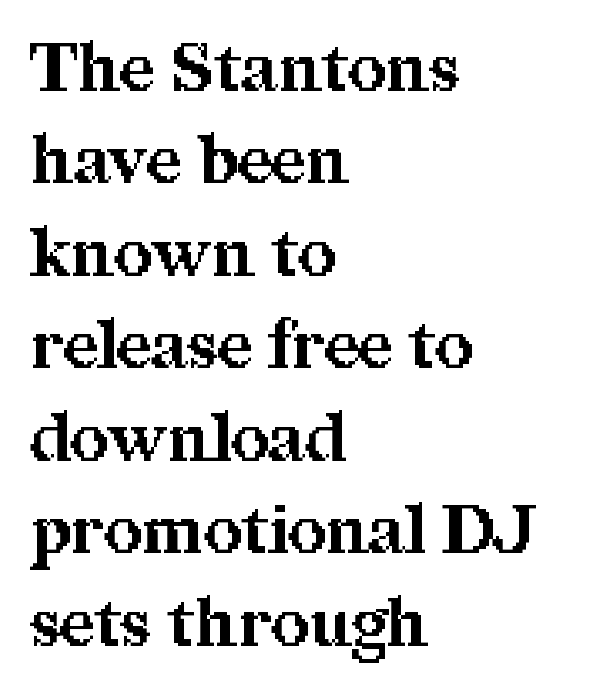
Characters remain perfectly vertical along every line. Is the block centered? No — it sits flush against the left margin. This sample has the flowing, uneven cadence of proportional lettering. The passage shown has conventional tracking throughout. The words here are not underlined.
